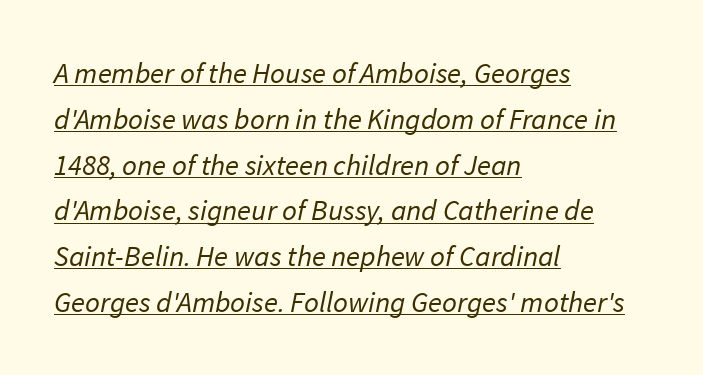
{"serif": "no", "bold": "no", "weight": "regular", "width": "normal", "stroke_contrast": "low", "x_height": "medium", "monospaced": "no", "underline": "yes", "align": "left", "line_spacing": "normal", "line_spacing_ratio": 1.58, "letter_spacing": "normal", "letter_spacing_em": 0.0, "glyph_px": 29}
